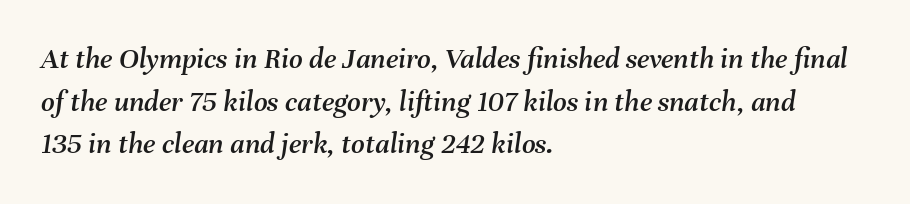
Students, note that the glyphs here touch the page at normal intervals. The gap between lines stays unmarked. This sample keeps an unexceptional amount of space between lines. Note the varied advance widths — an 'i' is clearly narrower than an 'm'. Is the block centered? No — it sits flush against the left margin. A typesetter would mark this as italic.
